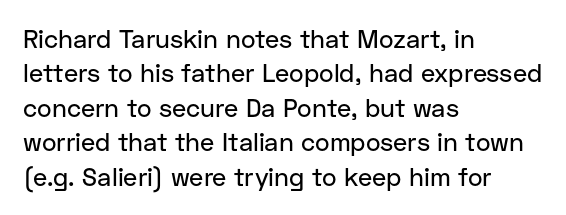
Q: Is the text italic (slanted)? A: No, it is upright.
Q: Is the text underlined? A: No.
Q: How is the paragraph aligned? A: Left-aligned.
Q: Is the spacing between letters normal or unusually wide? A: Normal.
Q: Is the spacing between lines tight, normal or loose? A: Normal.
